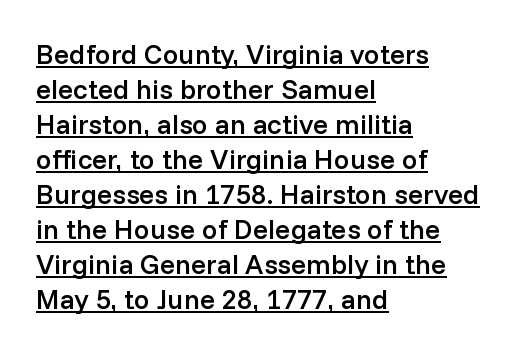
Q: Is the text bold? A: Semi-bold.
Q: Is the text italic (slanted)? A: No, it is upright.
Q: Is the typeface a serif or a sans-serif typeface? A: Sans-serif.
Q: Is the text underlined? A: Yes.
Q: How is the paragraph aligned? A: Left-aligned.
Q: Is the spacing between letters normal or unusually wide? A: Normal.
Q: Is the spacing between lines tight, normal or loose? A: Normal.
Q: Width (condensed, normal, or wide)? A: Normal.
Q: Stroke contrast? A: Low.
Q: x-height? A: Medium.
Q: Monospaced? A: No.
